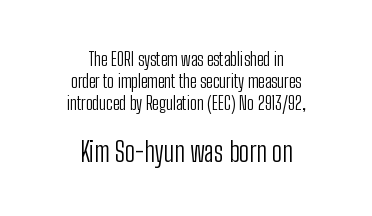
{"italic": "no", "bold": "no", "underline": "no", "align": "center", "line_spacing_ratio": 1.21, "letter_spacing": "normal", "letter_spacing_em": 0.0, "larger_block": "second", "size_ratio": 1.5, "glyph_px": 27}
